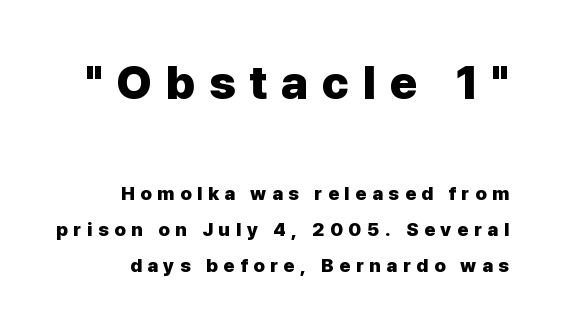
{"serif": "no", "italic": "no", "bold": "yes", "weight": "heavy", "width": "normal", "stroke_contrast": "low", "x_height": "medium", "monospaced": "no", "underline": "no", "line_spacing": "loose", "line_spacing_ratio": 1.9, "letter_spacing": "wide", "letter_spacing_em": 0.29, "larger_block": "first", "size_ratio": 2.47, "glyph_px": 47}
